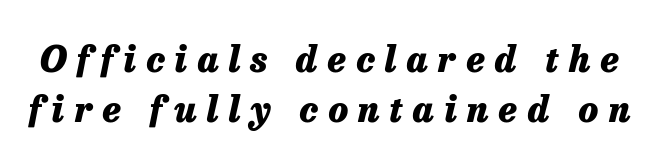
The image shows 36 px heavy type, italic (leaning right); set normal line spacing (1.39x), unusually wide letter spacing (+0.28 em), not underlined; low stroke contrast and a medium x-height.
